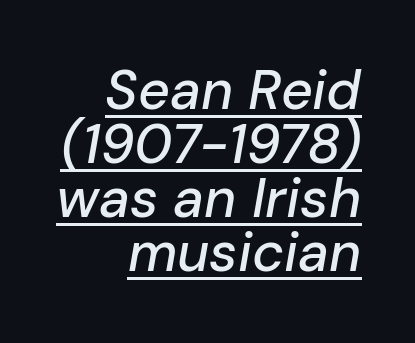
Q: Is the text italic (slanted)? A: Yes, it leans right by about 10 degrees.
Q: Is the text underlined? A: Yes.
Q: How is the paragraph aligned? A: Right-aligned.
Q: Is the spacing between letters normal or unusually wide? A: Normal.
Q: Is the spacing between lines tight, normal or loose? A: Tight.
Q: Width (condensed, normal, or wide)? A: Normal.
Q: Stroke contrast? A: Low.
Q: x-height? A: Medium.
Q: Monospaced? A: No.
